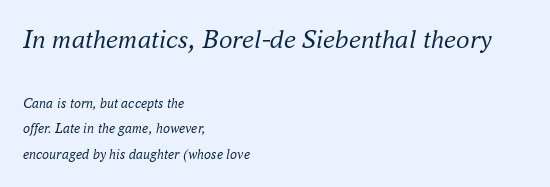
{"italic": "yes", "lean": "right", "slant_degrees": 16, "bold": "no", "underline": "no", "align": "left", "line_spacing_ratio": 1.85, "letter_spacing": "normal", "letter_spacing_em": 0.0, "larger_block": "first", "size_ratio": 1.93, "glyph_px": 27}
